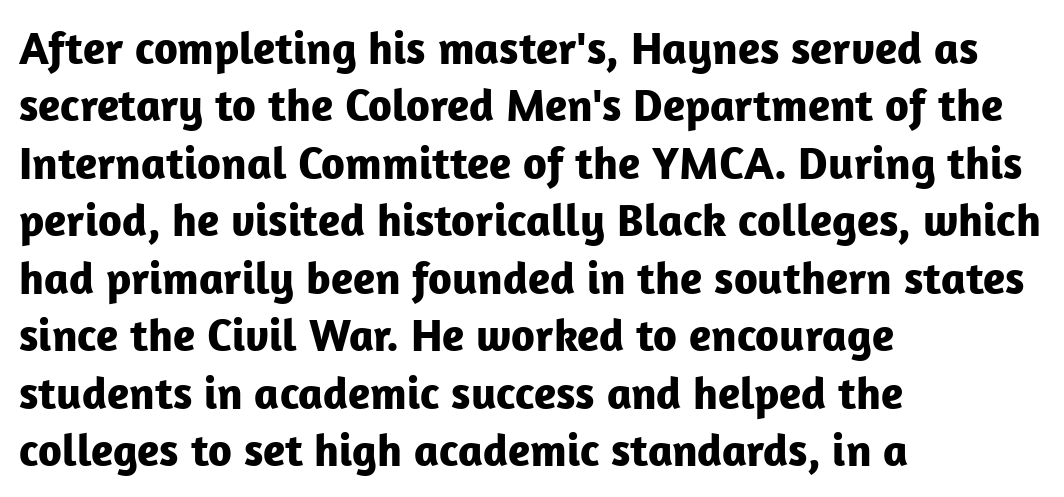
Which margin do the lines hug? The left one — the right edge is uneven. Decoration check: the copy has no underline. The typesetting leans heavy: a genuine bold. Do the characters align in a grid? No, the font is proportional.
